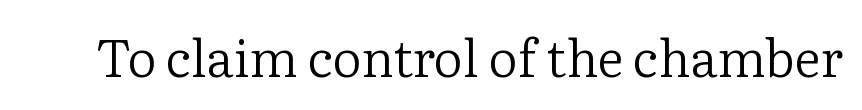
The image shows 51 px regular-weight serif type, upright; set normal letter spacing, not underlined; low stroke contrast and a medium x-height.
